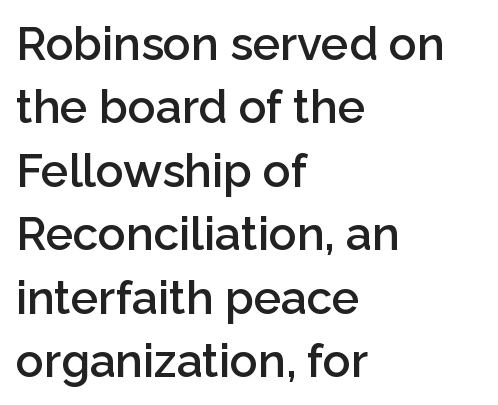
No extra tracking has been applied to these lines. Glance below the letters and you will spot only blank space. A typesetter would call this leading conventional body-copy spacing. Rendered with straight, roman letterforms. Visually the block forms a straight wall on the left and a jagged coastline on the right.
